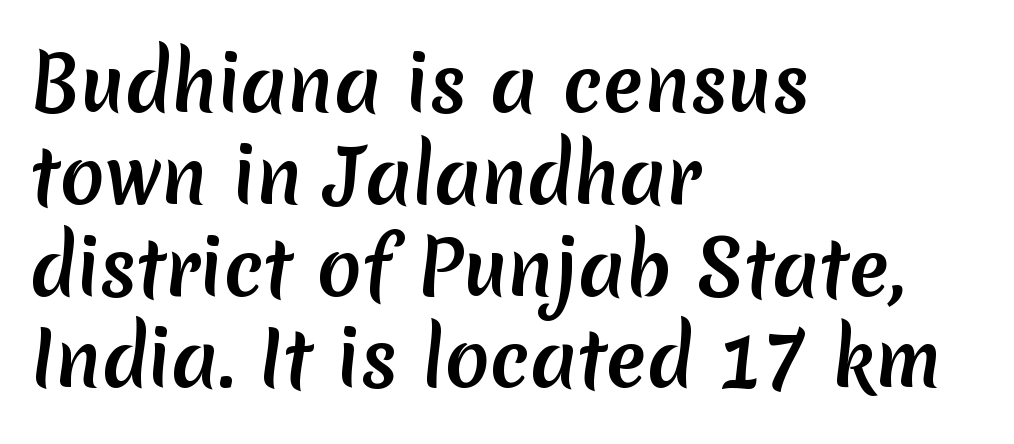
{"serif": "no", "width": "normal", "stroke_contrast": "medium", "x_height": "medium", "monospaced": "no", "underline": "no", "align": "left", "line_spacing_ratio": 1.24, "letter_spacing": "normal", "letter_spacing_em": 0.0, "glyph_px": 74}
